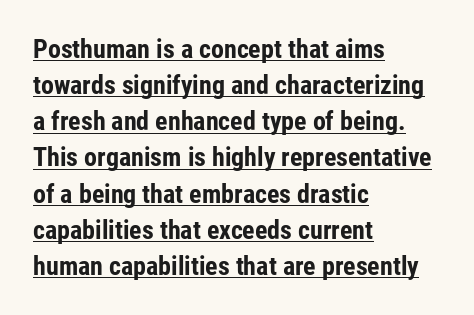
Observe the ordinary spacing: letters are neighbours, not strangers. Vertically, the passage feels balanced, rows spaced as you'd expect. Decoration check: the copy is underlined. The text block is weighted toward the left margin, trailing off unevenly rightward. Summary of weight: heavy, a full bold.
